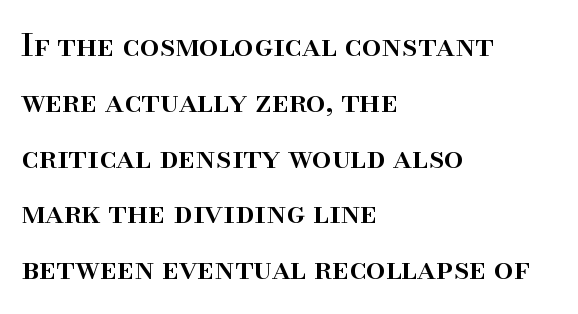
The image shows 31 px serif type, upright; set left-aligned, line spacing 1.8x, normal letter spacing, not underlined; high stroke contrast and a small x-height.
